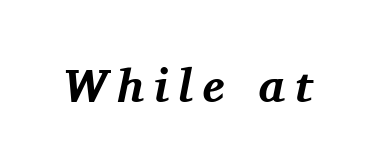
{"serif": "yes", "italic": "yes", "lean": "right", "slant_degrees": 11, "bold": "yes", "weight": "bold", "width": "normal", "stroke_contrast": "medium", "x_height": "medium", "monospaced": "no", "underline": "no", "letter_spacing": "wide", "letter_spacing_em": 0.21, "glyph_px": 47}
